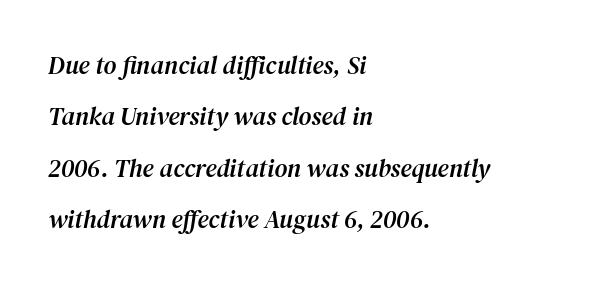
Successive baselines arrive slowly, with a big drop between each. Has an underline been added? It has not. Layout note: lines flush left. Posture: slanted. Each word holds together tightly as a unit, with standard inter-letter gaps.
